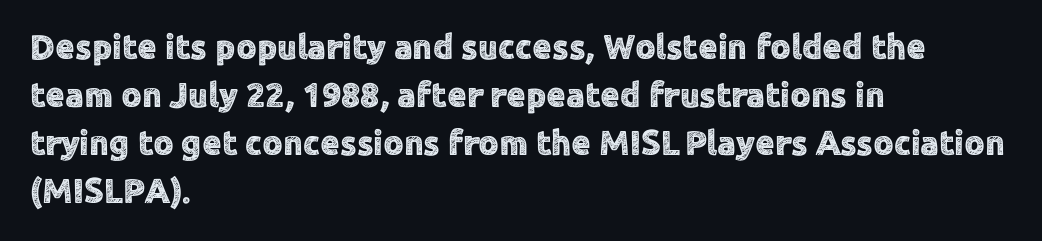
Note the varied advance widths — an 'i' is clearly narrower than an 'm'. This sample uses a sans-serif face. Just letters on the line, the space beneath them empty. The rendering anchors every line to the left-hand side. Look at the tracking — it's just the regular setting, nothing added. Regular leading.
